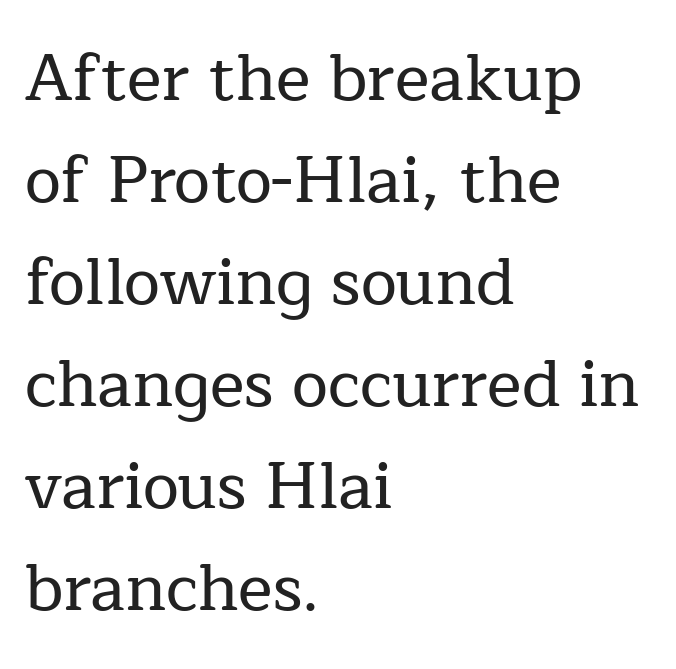
Quick note: not italic, upright. Look at the bottom of the vertical strokes: they flare into serifs here. The type is set solid horizontally, with unmodified tracking. Varying glyph widths throughout — classic text-font behaviour. Honestly, there is no underline to notice here at all. The ragged edge is on the right, which tells us the setting is flush left.
